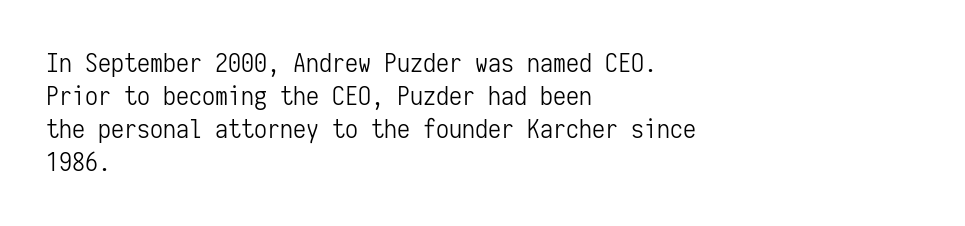
When letters stand straight like this, we call the style roman or upright. These lines sit exactly where default settings would place them. Students, note that the glyphs here touch the page at normal intervals. The passage shown is not bold in any degree. In CSS terms this would be text-align: left. Underlining? Definitely not there.
